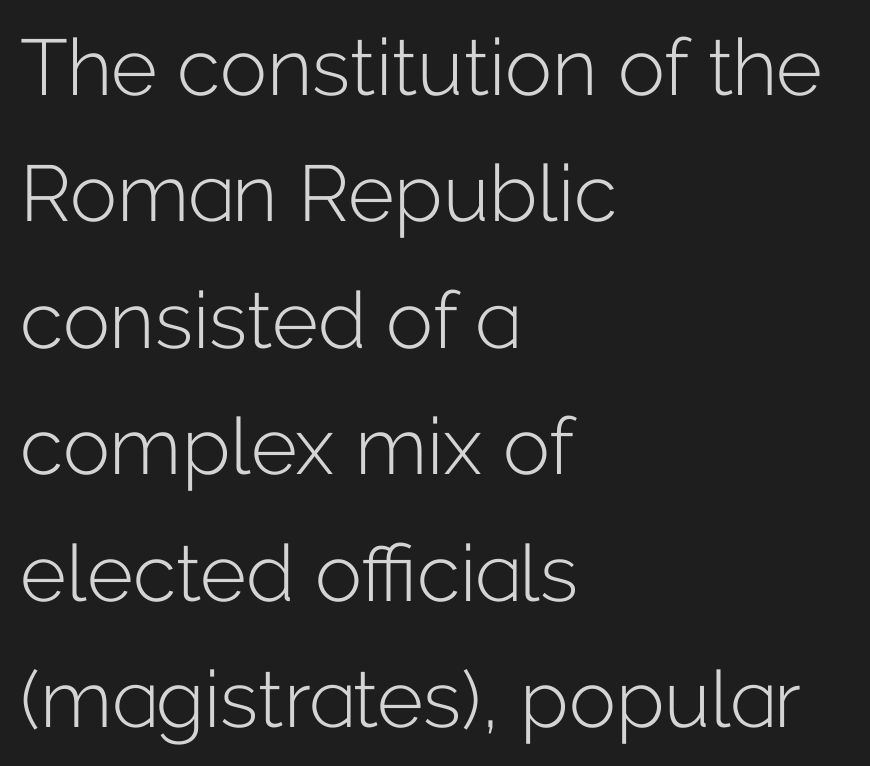
Horizontal bands of white between lines are of average thickness. Each letter keeps its own natural width here, so spacing adapts to shape. Line starts are locked; line ends wander. Is the stroke heavy? The answer is a plain regular-or-lighter. Rule under the text: the space is simply empty. If you drew a line through each stem, it would be perfectly vertical.
